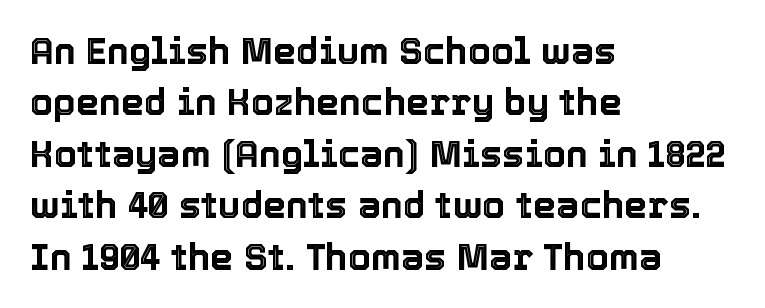
Q: Is the text italic (slanted)? A: No, it is upright.
Q: Is the text underlined? A: No.
Q: How is the paragraph aligned? A: Left-aligned.
Q: Is the spacing between letters normal or unusually wide? A: Normal.
Q: Is the spacing between lines tight, normal or loose? A: Normal.
Q: Width (condensed, normal, or wide)? A: Normal.
Q: x-height? A: Medium.
Q: Monospaced? A: No.
